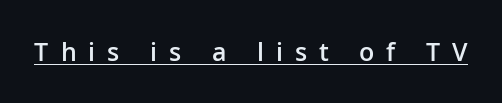
The horizontal fit of the characters is loose and conspicuously gappy. The passage shown is underscored from start to finish. The letters stand straight up with perfectly vertical stems. Stems and bowls a touch heavier than normal — semibold.
